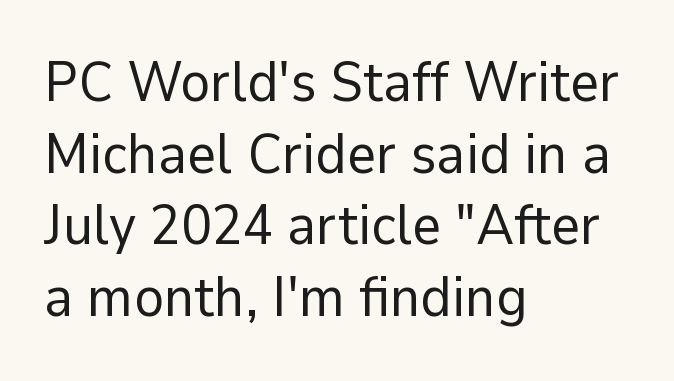
Q: Is the text bold? A: No.
Q: Is the text italic (slanted)? A: No, it is upright.
Q: Is the typeface a serif or a sans-serif typeface? A: Sans-serif.
Q: Is the text underlined? A: No.
Q: How is the paragraph aligned? A: Left-aligned.
Q: Is the spacing between letters normal or unusually wide? A: Normal.
Q: Is the spacing between lines tight, normal or loose? A: Normal.
Q: Width (condensed, normal, or wide)? A: Normal.
Q: Stroke contrast? A: Low.
Q: x-height? A: Medium.
Q: Monospaced? A: No.
